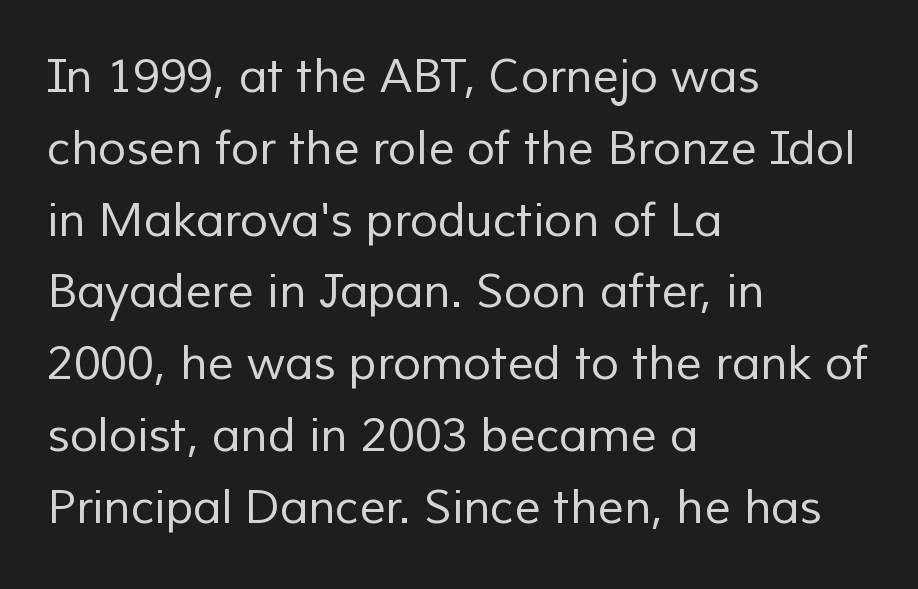
The image shows 46 px regular-weight sans-serif type; set left-aligned, normal line spacing (1.56x), normal letter spacing, not underlined; low stroke contrast and a medium x-height.
